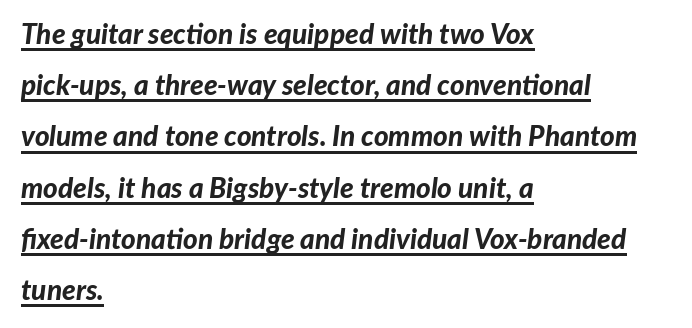
{"italic": "yes", "lean": "right", "slant_degrees": 7, "bold": "yes", "weight": "bold", "width": "normal", "stroke_contrast": "low", "x_height": "medium", "monospaced": "no", "underline": "yes", "align": "left", "line_spacing_ratio": 1.83, "letter_spacing": "normal", "letter_spacing_em": 0.0, "glyph_px": 28}
